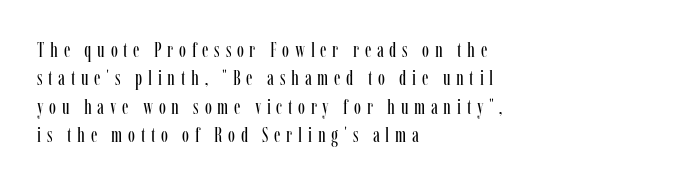
The letterforms sit at book weight or below. The block of text has a typical density, with ordinary space between rows. The gap between lines stays unmarked. Inter-character spacing is expanded well beyond the font's built-in metrics.
